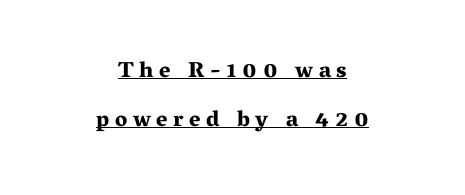
The image shows 22 px bold type, upright; set centered, loose line spacing (2.25x), unusually wide letter spacing (+0.25 em), underlined.
